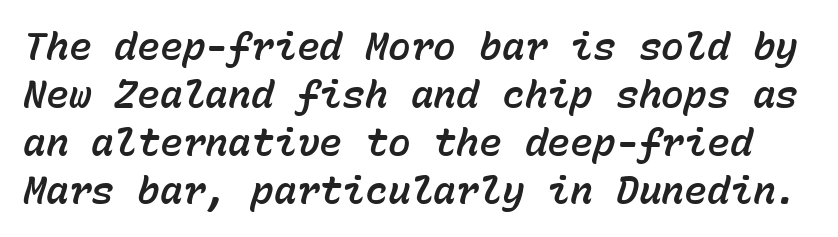
Q: Is the text italic (slanted)? A: Yes, it leans right by about 15 degrees.
Q: Is the text underlined? A: No.
Q: Is the spacing between letters normal or unusually wide? A: Normal.
Q: Is the spacing between lines tight, normal or loose? A: Normal.
Q: Width (condensed, normal, or wide)? A: Normal.
Q: Stroke contrast? A: Low.
Q: x-height? A: Medium.
Q: Monospaced? A: Yes.
